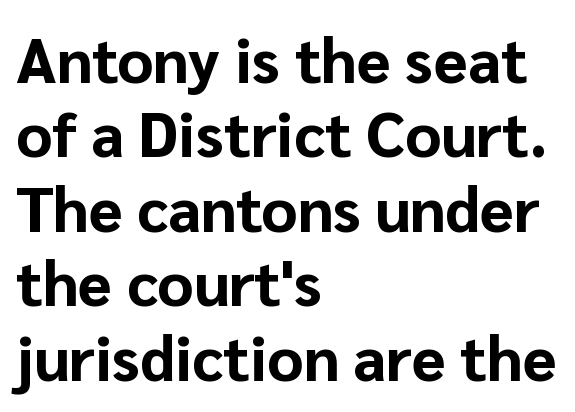
If you drew a ruler down the left edge, every line would touch it. There is no visible air inserted between adjacent glyphs. The font family rendered here belongs to the sans-serif group. Set as a true bold cut, around the 700 mark. No word sits above an underline. Ordinary non-slanted type is in use.
